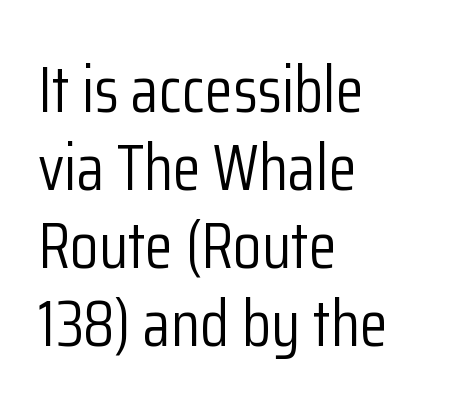
The image shows 65 px light, condensed sans-serif type, upright; set left-aligned, line spacing 1.2x, normal letter spacing, not underlined; low stroke contrast and a medium x-height.
